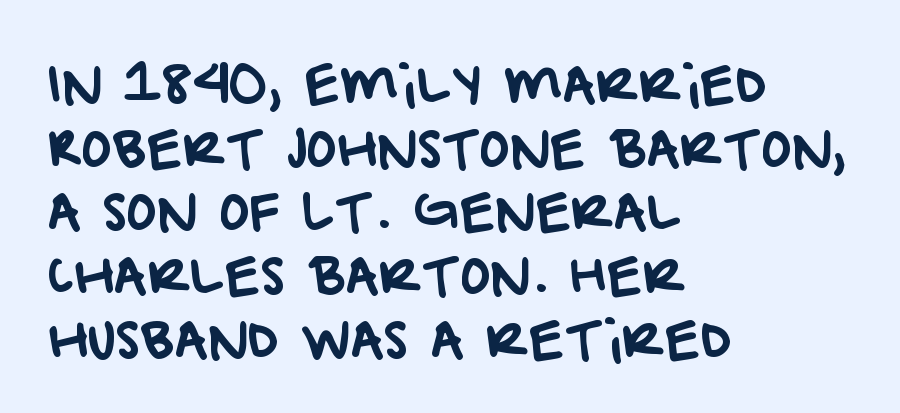
Examine the stroke ends and you'll find no serifs. The rendering keeps characters at their native spacing. Leading: standard. Is the block centered? No — it sits flush against the left margin. The gap between lines stays unmarked. Do the characters align in a grid? No, the font is proportional.
